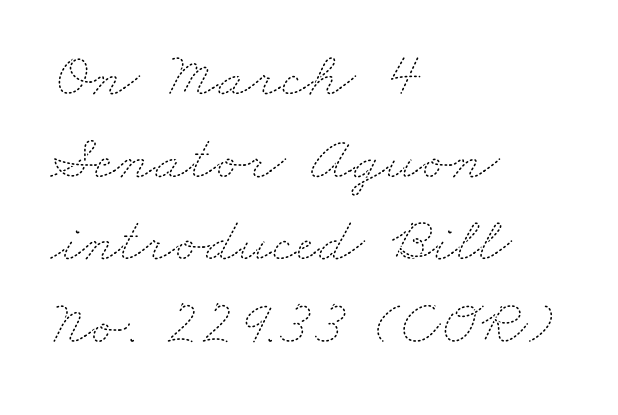
Q: Is the text bold? A: No.
Q: Is the text underlined? A: No.
Q: How is the paragraph aligned? A: Left-aligned.
Q: Is the spacing between letters normal or unusually wide? A: Normal.
Q: Is the spacing between lines tight, normal or loose? A: Normal.
Q: Width (condensed, normal, or wide)? A: Wide.
Q: Stroke contrast? A: Medium.
Q: x-height? A: Small.
Q: Monospaced? A: No.
